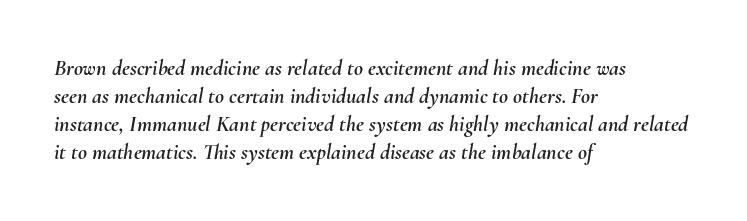
If you measured baseline to baseline, you'd find a middling distance. The foot of each line stays bare and open. The rendering keeps characters at their native spacing. In CSS terms this would be text-align: left. Does the lettering tilt? It does — this is italic.
